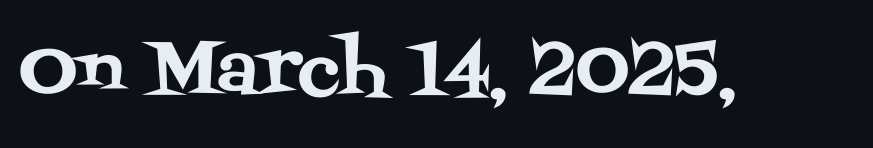
The image shows 72 px serif type, upright; set normal letter spacing, not underlined; medium stroke contrast and a large x-height.
